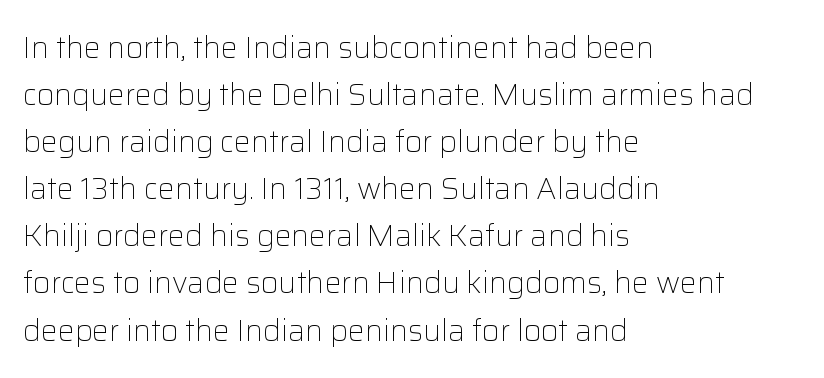
{"serif": "no", "italic": "no", "bold": "no", "weight": "light", "width": "normal", "stroke_contrast": "low", "x_height": "medium", "monospaced": "no", "underline": "no", "align": "left", "line_spacing": "normal", "line_spacing_ratio": 1.57, "letter_spacing": "normal", "letter_spacing_em": 0.0, "glyph_px": 30}
